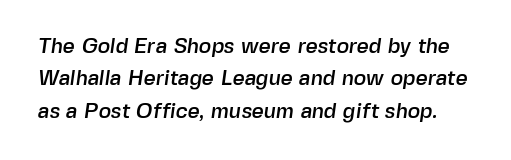
Honestly, the row spacing looks completely unremarkable. These lines keep a tight, regular rhythm from letter to letter. Descenders hang freely into open space.
